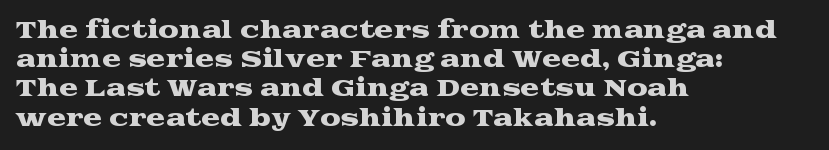
Q: Is the text italic (slanted)? A: No, it is upright.
Q: Is the text underlined? A: No.
Q: How is the paragraph aligned? A: Left-aligned.
Q: Is the spacing between letters normal or unusually wide? A: Normal.
Q: Is the spacing between lines tight, normal or loose? A: Normal.
